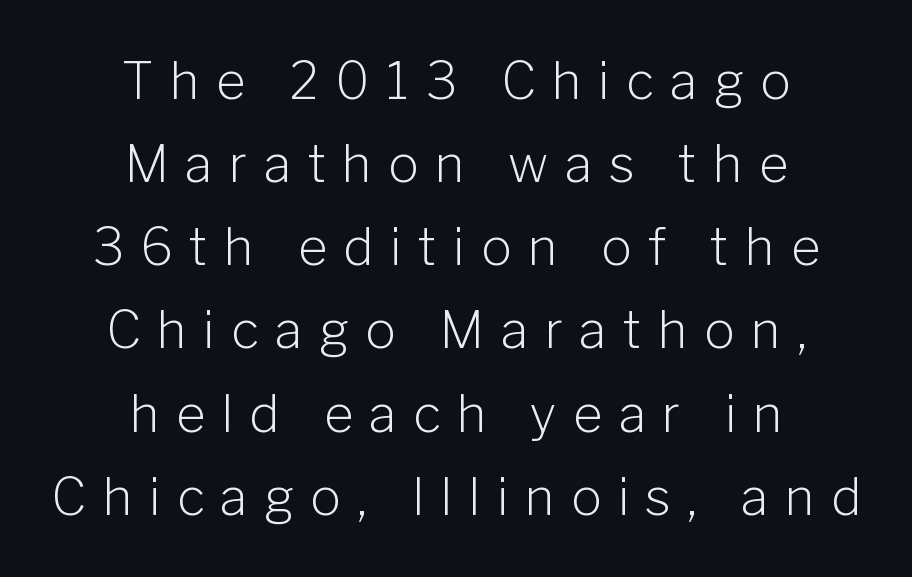
Is there any slant? The stems are plumb. This is not heavy type; no bold has been used. Underline: absent. Varying glyph widths throughout — classic text-font behaviour.
